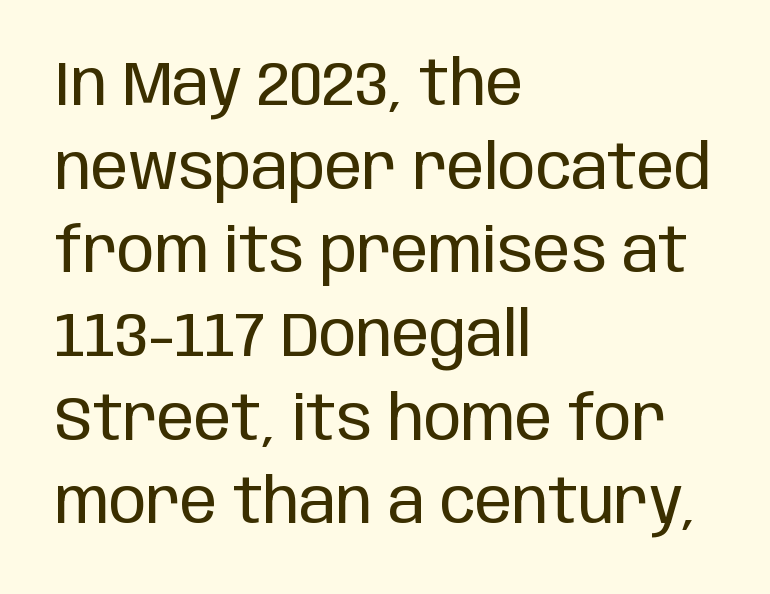
The rows are spaced the way most documents space them. Is this a sans? Yes — the strokes have no serifs. The area under the type is left untouched. The rendering uses natural spacing where letterforms have individual widths. How are the letters spaced? Ordinarily, with no added tracking.
